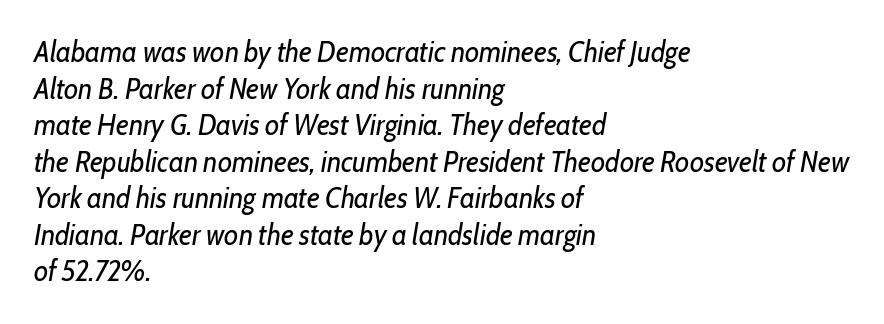
Q: Is the text bold? A: No.
Q: Is the text italic (slanted)? A: Yes, it leans right by about 10 degrees.
Q: Is the text underlined? A: No.
Q: How is the paragraph aligned? A: Left-aligned.
Q: Is the spacing between letters normal or unusually wide? A: Normal.
Q: Is the spacing between lines tight, normal or loose? A: Normal.
Q: Width (condensed, normal, or wide)? A: Condensed.
Q: Stroke contrast? A: Low.
Q: x-height? A: Medium.
Q: Monospaced? A: No.
